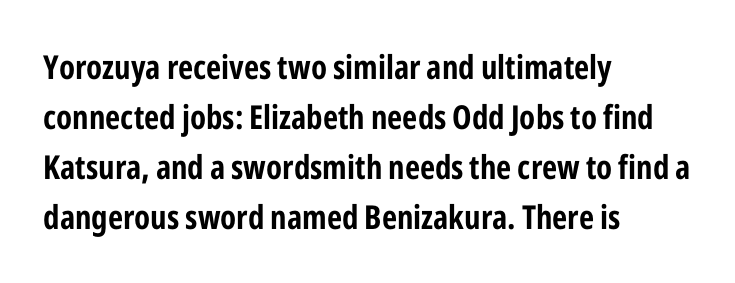
Q: Is the text bold? A: Yes.
Q: Is the text italic (slanted)? A: No, it is upright.
Q: Is the typeface a serif or a sans-serif typeface? A: Sans-serif.
Q: Is the text underlined? A: No.
Q: How is the paragraph aligned? A: Left-aligned.
Q: Is the spacing between letters normal or unusually wide? A: Normal.
Q: Is the spacing between lines tight, normal or loose? A: Normal.
Q: Width (condensed, normal, or wide)? A: Condensed.
Q: Stroke contrast? A: Low.
Q: x-height? A: Medium.
Q: Monospaced? A: No.
